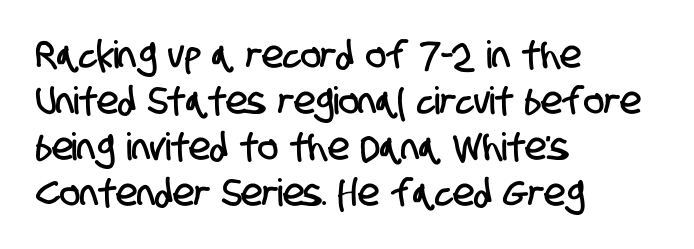
{"serif": "no", "width": "condensed", "stroke_contrast": "low", "x_height": "large", "monospaced": "no", "underline": "no", "align": "left", "line_spacing_ratio": 1.21, "letter_spacing": "normal", "letter_spacing_em": 0.0, "glyph_px": 38}
